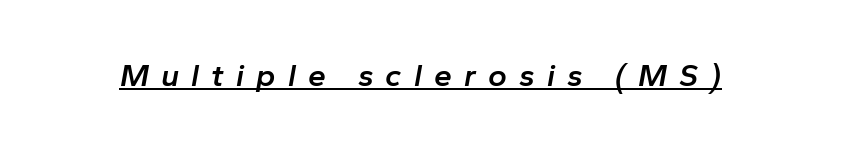
Compared with ordinary roman type, these characters are visibly tilted. The glyphs have the mass of a demibold cut, below bold. Display-style spreading of the glyphs; the letterfit is very open. Emphasis is given by a line drawn under the lettering. A typesetter would call this proportional, since set widths differ per character.
